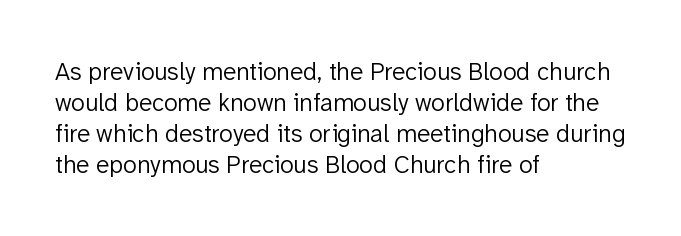
{"italic": "no", "bold": "no", "underline": "no", "align": "left", "line_spacing_ratio": 1.24, "letter_spacing": "normal", "letter_spacing_em": 0.0, "glyph_px": 25}
